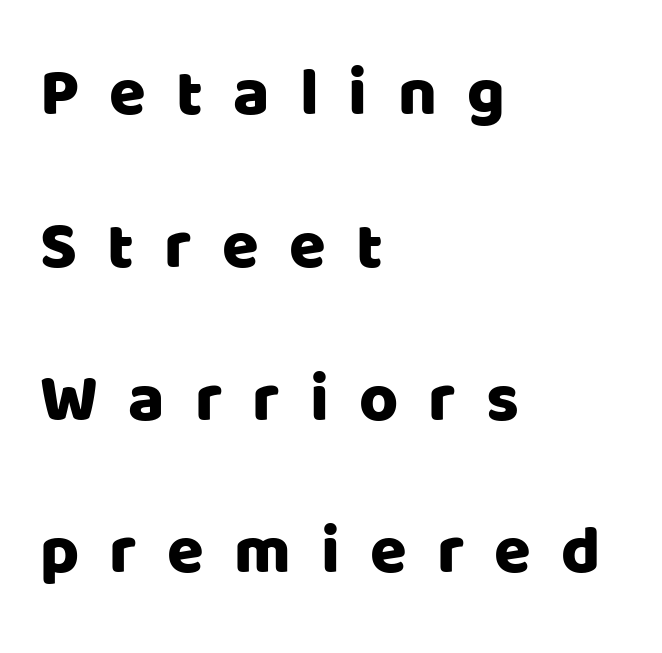
Reading down the column, the eye jumps a long way to each next line. The rendering inserts visible extra space after every character. The lettering holds an erect, upright posture throughout. The string is rendered with underlining switched off. These lines are rendered in a variable-pitch font. The typesetter chose a ragged-right arrangement here.
